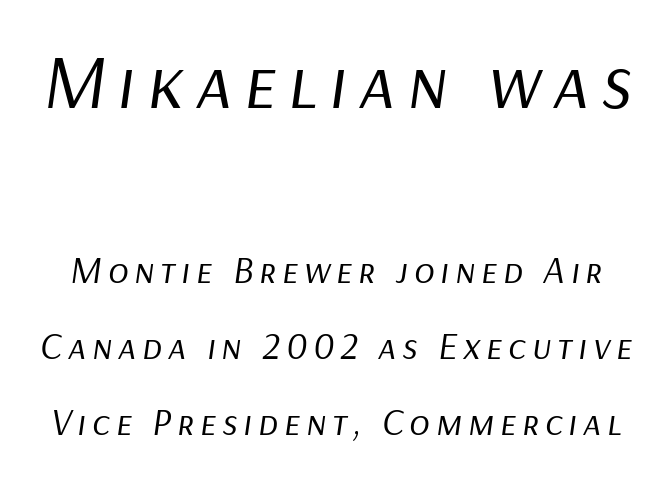
The image shows 76 px regular-weight type, italic (leaning right); set loose line spacing (2.0x), not underlined; the first (top) block is 2.0x larger; low stroke contrast and a medium x-height.
